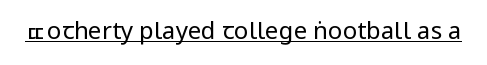
The image shows 24 px text type, upright; set normal letter spacing, underlined.
